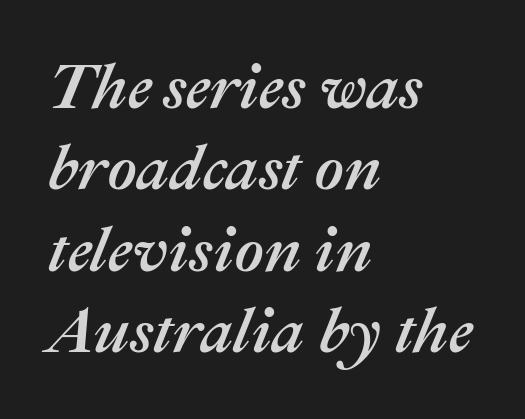
{"italic": "yes", "lean": "right", "slant_degrees": 22, "width": "normal", "stroke_contrast": "medium", "x_height": "medium", "monospaced": "no", "underline": "no", "align": "left", "line_spacing": "normal", "line_spacing_ratio": 1.27, "letter_spacing": "normal", "letter_spacing_em": 0.0, "glyph_px": 64}
